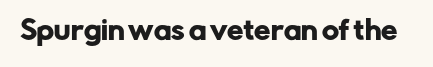
The image shows 26 px text type, upright; set normal letter spacing, not underlined.
